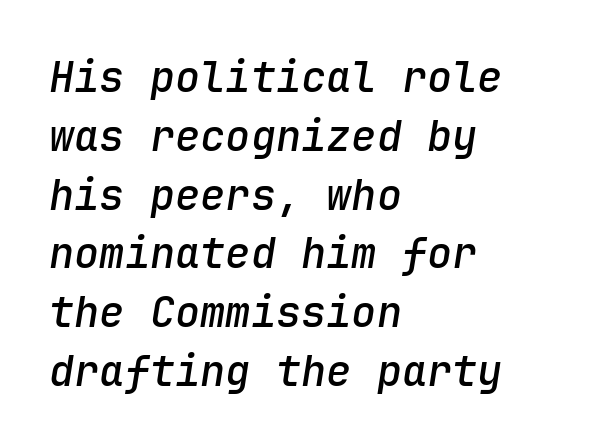
{"italic": "yes", "lean": "right", "slant_degrees": 9, "bold": "semi", "weight": "semibold", "width": "normal", "stroke_contrast": "low", "x_height": "medium", "monospaced": "yes", "underline": "no", "align": "left", "line_spacing": "normal", "line_spacing_ratio": 1.4, "letter_spacing": "normal", "letter_spacing_em": 0.0, "glyph_px": 42}
